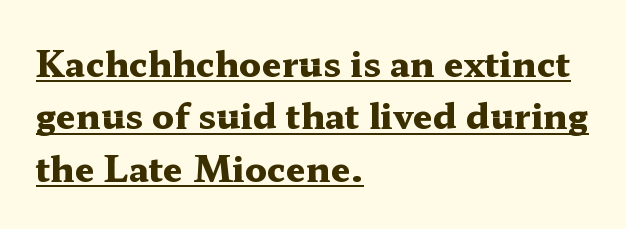
Spacing between characters is what you'd get straight out of the box. Is there much room between lines? A standard amount, neither cramped nor airy. The rendering uses natural spacing where letterforms have individual widths. This sample uses an upright cut, with every glyph sitting square on the baseline.
